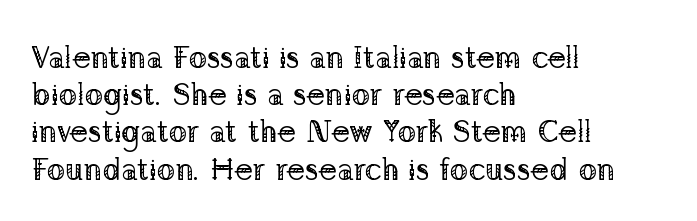
The lettering stays uniformly vertical, giving the passage a roman look. The letters carry serifs — small finishing strokes at the ends of their stems. The line texture is even and compact thanks to regular tracking. One-word summary of the alignment: left.
